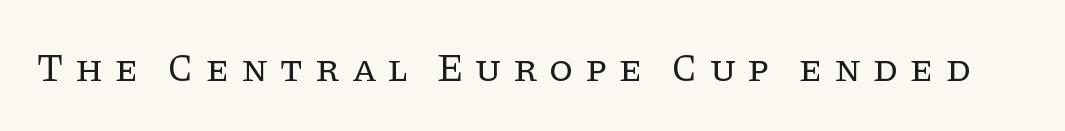
The font family rendered here belongs to the serif group. Posture: straight, roman, zero tilt. Does extra space separate the letters? Yes, quite a lot of it. Only glyphs here, with clear space below each row. Spacing verdict: proportional, widths tailored to each character. The letters look calm and open, with moderate or lighter stems.
